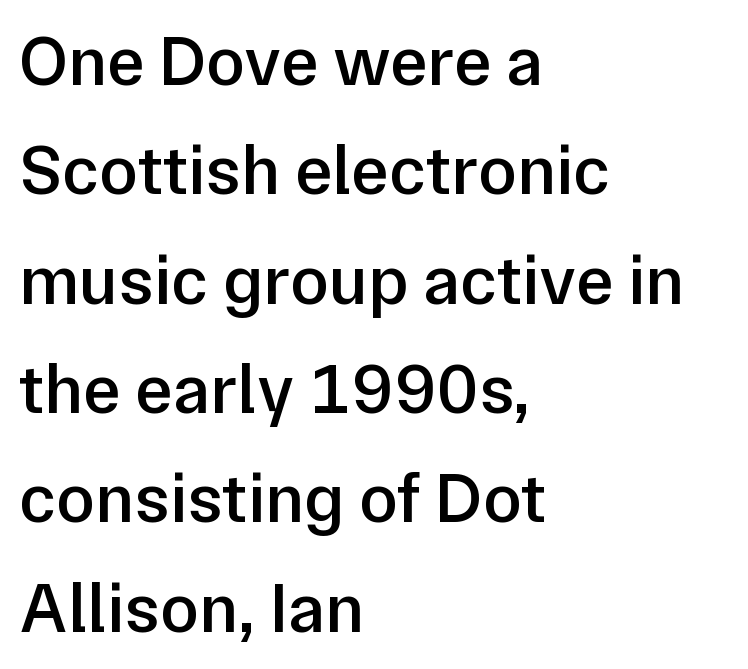
Q: Is the text bold? A: Semi-bold.
Q: Is the text italic (slanted)? A: No, it is upright.
Q: Is the typeface a serif or a sans-serif typeface? A: Sans-serif.
Q: Is the text underlined? A: No.
Q: How is the paragraph aligned? A: Left-aligned.
Q: Is the spacing between letters normal or unusually wide? A: Normal.
Q: Is the spacing between lines tight, normal or loose? A: Normal.
Q: Width (condensed, normal, or wide)? A: Normal.
Q: Stroke contrast? A: Low.
Q: x-height? A: Medium.
Q: Monospaced? A: No.
